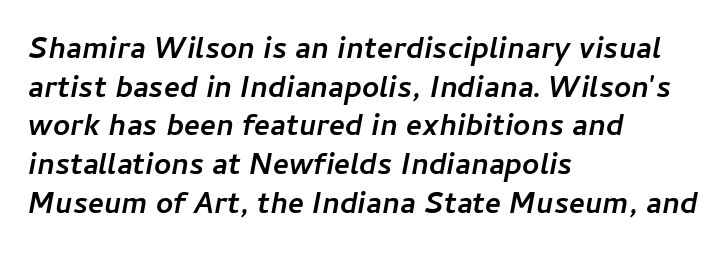
The image shows 30 px semibold type, italic (leaning right); set left-aligned, normal line spacing (1.29x), normal letter spacing, not underlined; low stroke contrast and a medium x-height.
